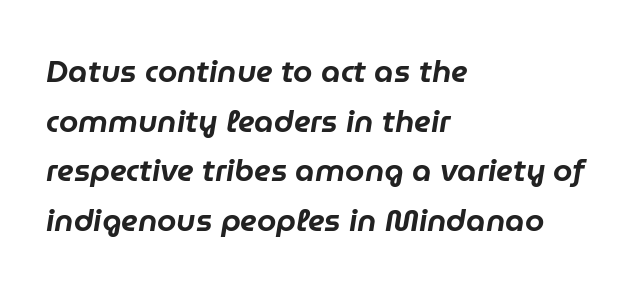
The image shows 31 px text type, italic (leaning right); set left-aligned, normal line spacing (1.6x), normal letter spacing, not underlined; low stroke contrast and a medium x-height.
